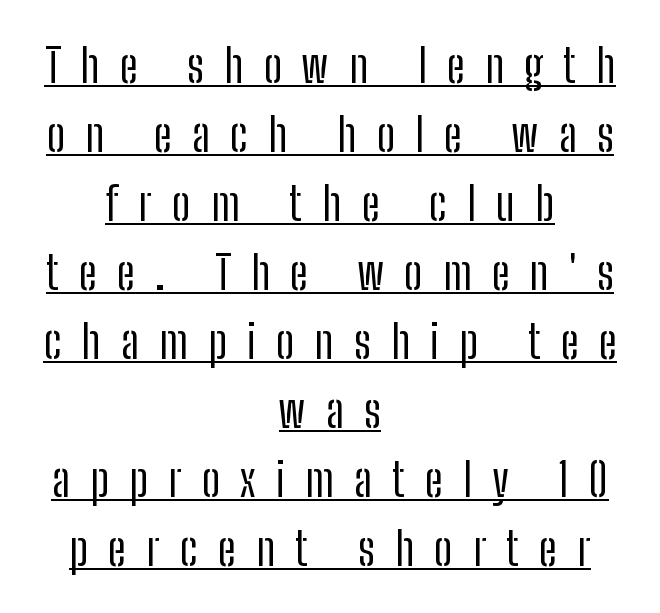
It's the straight-up-and-down kind of type. You could not count columns in this text — the font is proportionally spaced. A typesetter would call this heavily tracked-out type. In designer terms, the underline attribute is active on this setting. Interline gaps are of average width in this sample.
